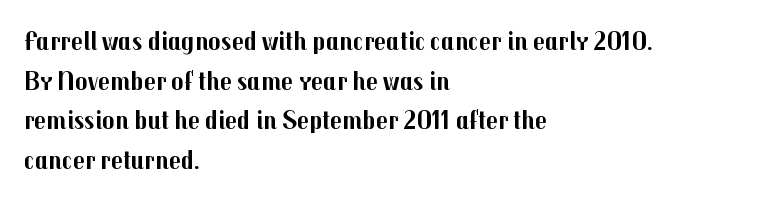
Line spacing here is normal. Words float on clear page, feet unadorned. Each glyph is drawn with heavy, bold strokes. There is no visible air inserted between adjacent glyphs. These lines are set flush left with a ragged right edge. This is roman type, the default non-slanted kind.
